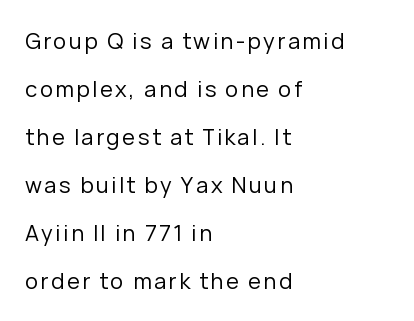
Q: Is the text bold? A: No.
Q: Is the text italic (slanted)? A: No, it is upright.
Q: Is the text underlined? A: No.
Q: How is the paragraph aligned? A: Left-aligned.
Q: Is the spacing between lines tight, normal or loose? A: Loose.
